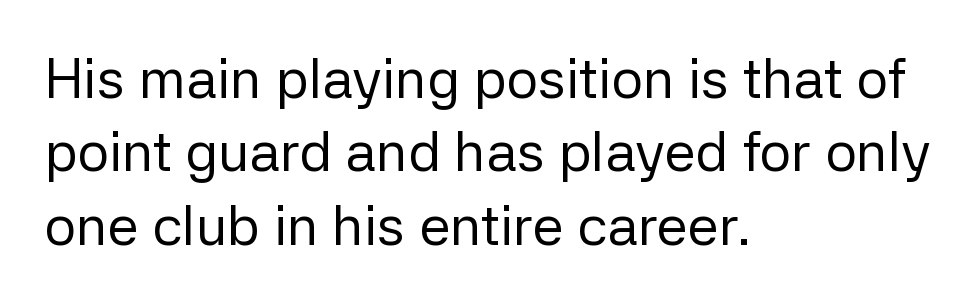
Q: Is the text bold? A: No.
Q: Is the text italic (slanted)? A: No, it is upright.
Q: Is the typeface a serif or a sans-serif typeface? A: Sans-serif.
Q: Is the text underlined? A: No.
Q: How is the paragraph aligned? A: Left-aligned.
Q: Is the spacing between letters normal or unusually wide? A: Normal.
Q: Is the spacing between lines tight, normal or loose? A: Normal.
Q: Width (condensed, normal, or wide)? A: Normal.
Q: Stroke contrast? A: Low.
Q: x-height? A: Medium.
Q: Monospaced? A: No.
